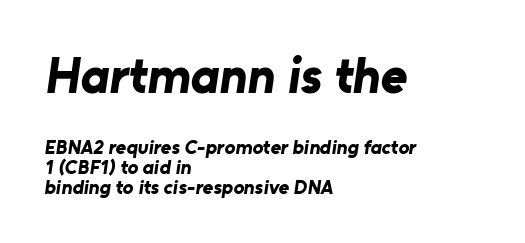
{"serif": "no", "bold": "yes", "weight": "bold", "width": "normal", "stroke_contrast": "low", "x_height": "medium", "monospaced": "no", "underline": "no", "align": "left", "line_spacing": "tight", "line_spacing_ratio": 0.99, "letter_spacing": "normal", "letter_spacing_em": 0.0, "larger_block": "first", "size_ratio": 2.55, "glyph_px": 51}
